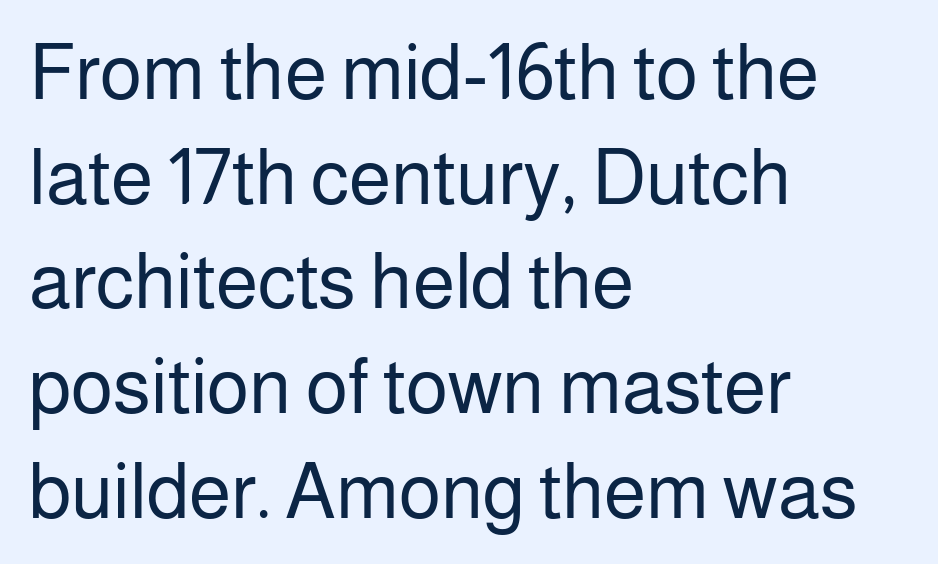
The rendering uses a moderate line-height, typical for paragraphs. Do the characters align in a grid? No, the font is proportional. Serif or sans? Sans — the stroke terminals are bare. The passage is arranged the way most books set body copy — flush left. Is the type heavy? It reads as light-to-regular instead. The strip under each line holds only bare page.
